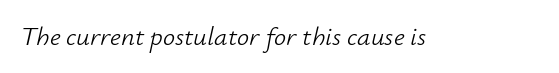
Q: Is the text bold? A: No.
Q: Is the text italic (slanted)? A: Yes, it leans right by about 12 degrees.
Q: Is the text underlined? A: No.
Q: Is the spacing between letters normal or unusually wide? A: Normal.
